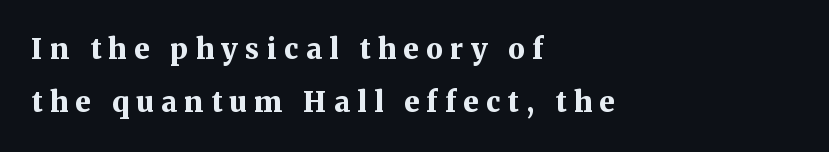
Q: Is the text bold? A: Yes.
Q: Is the text italic (slanted)? A: No, it is upright.
Q: Is the typeface a serif or a sans-serif typeface? A: Serif.
Q: Is the text underlined? A: No.
Q: How is the paragraph aligned? A: Left-aligned.
Q: Is the spacing between letters normal or unusually wide? A: Unusually wide.
Q: Is the spacing between lines tight, normal or loose? A: Loose.
Q: Width (condensed, normal, or wide)? A: Normal.
Q: Stroke contrast? A: Medium.
Q: x-height? A: Medium.
Q: Monospaced? A: No.
